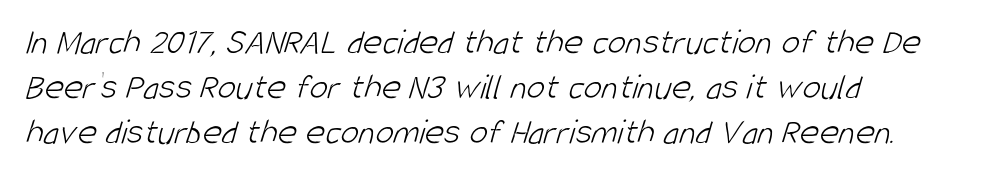
The gaps between neighbouring characters are ordinary and unremarkable. This is sans-serif lettering, the kind often seen on screens and signage. The rendering uses natural spacing where letterforms have individual widths. The area under the type is left untouched. Layout note: lines flush left. No chunkiness to these letters — they're not bold.
